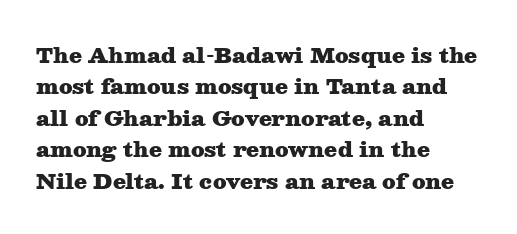
{"italic": "no", "bold": "yes", "underline": "no", "align": "left", "line_spacing": "normal", "line_spacing_ratio": 1.5, "letter_spacing": "normal", "letter_spacing_em": 0.0, "glyph_px": 21}
